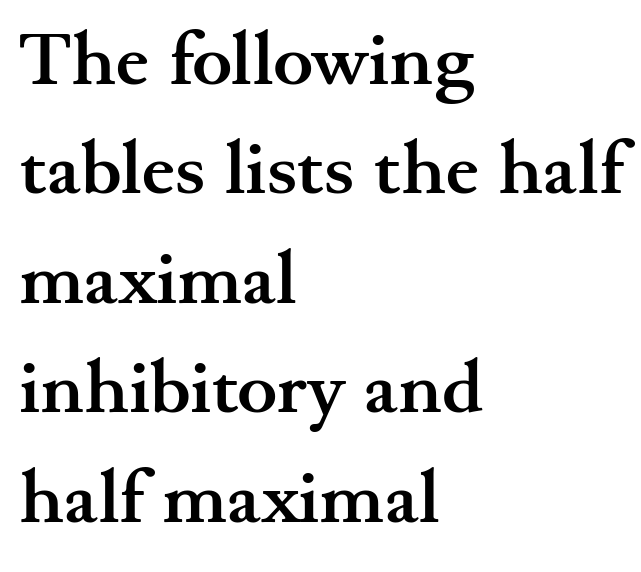
{"serif": "yes", "italic": "no", "bold": "yes", "weight": "semibold", "width": "wide", "stroke_contrast": "medium", "x_height": "small", "monospaced": "no", "underline": "no", "align": "left", "line_spacing": "normal", "line_spacing_ratio": 1.46, "letter_spacing": "normal", "letter_spacing_em": 0.0, "glyph_px": 75}
